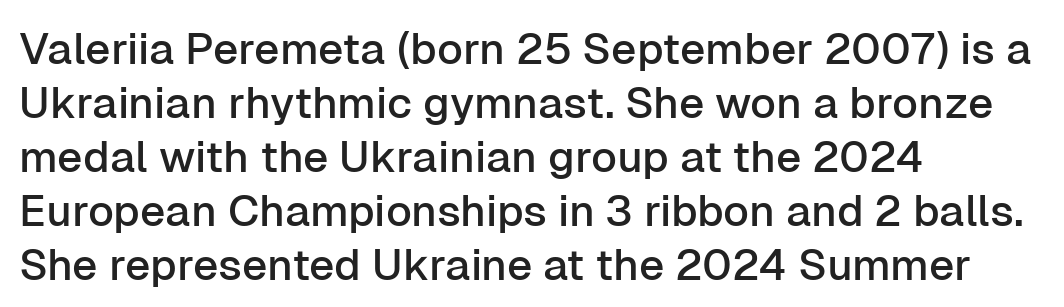
The image shows 44 px sans-serif type, upright; set left-aligned, line spacing 1.23x, normal letter spacing, not underlined; low stroke contrast and a medium x-height.
